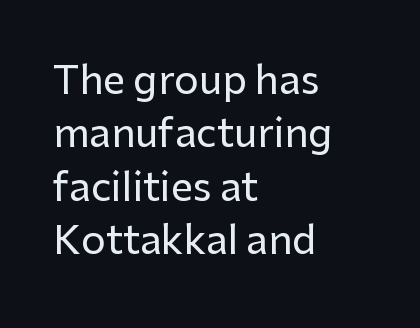
The image shows 39 px sans-serif type, upright; set left-aligned, normal line spacing (1.37x), normal letter spacing, not underlined; low stroke contrast and a medium x-height.
